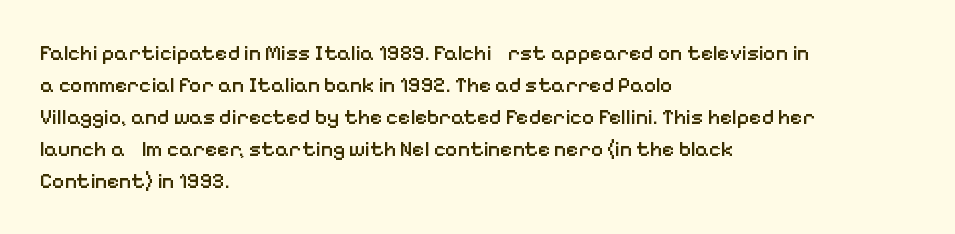
{"italic": "no", "bold": "semi", "underline": "no", "align": "left", "line_spacing": "normal", "line_spacing_ratio": 1.52, "letter_spacing": "normal", "letter_spacing_em": 0.0, "glyph_px": 21}
